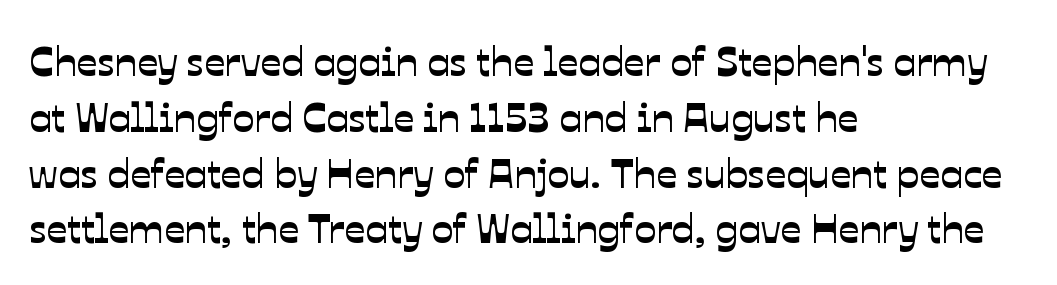
{"serif": "no", "width": "normal", "stroke_contrast": "low", "x_height": "medium", "monospaced": "no", "underline": "no", "align": "left", "line_spacing": "normal", "line_spacing_ratio": 1.36, "letter_spacing": "normal", "letter_spacing_em": 0.0, "glyph_px": 41}
